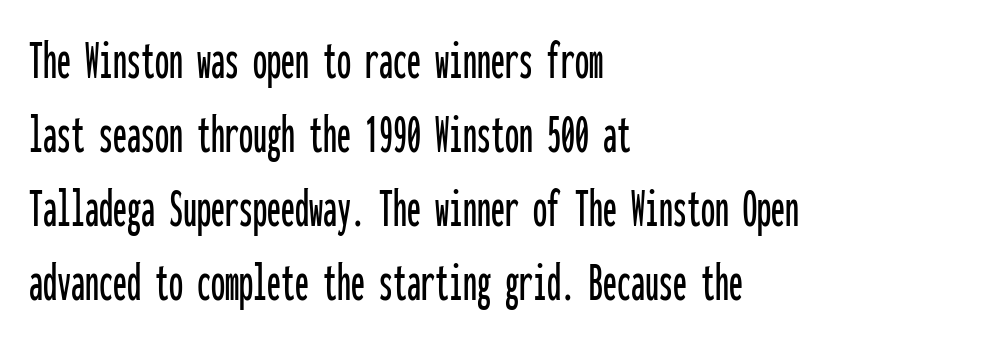
The image shows 56 px condensed sans-serif type, upright, monospaced; set left-aligned, normal line spacing (1.32x), normal letter spacing, not underlined; low stroke contrast and a medium x-height.
